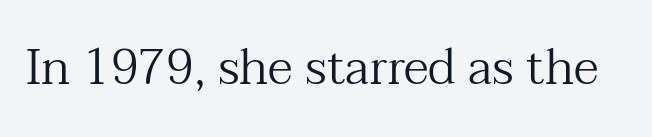
Looks like regular typesetting: each glyph gets only the width it needs. The face used here is rendered with its standard letterfit. Classification — serif. This is roman type, the default non-slanted kind. Is the stroke heavy? The answer is a plain regular-or-lighter. Only glyphs here, with clear space below each row.
